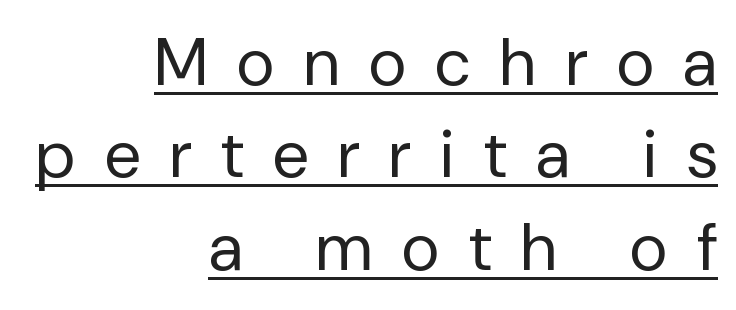
{"serif": "no", "italic": "no", "bold": "no", "weight": "regular", "width": "normal", "stroke_contrast": "low", "x_height": "medium", "monospaced": "no", "underline": "yes", "align": "right", "line_spacing": "normal", "line_spacing_ratio": 1.4, "letter_spacing": "wide", "letter_spacing_em": 0.45, "glyph_px": 66}
